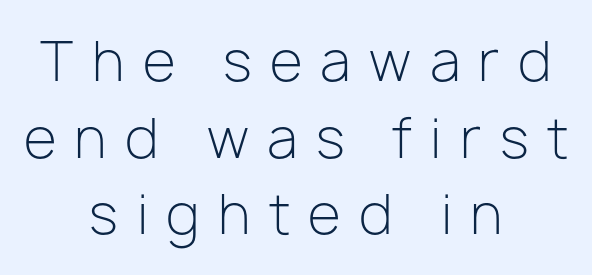
Q: Is the text bold? A: No.
Q: Is the text italic (slanted)? A: No, it is upright.
Q: Is the typeface a serif or a sans-serif typeface? A: Sans-serif.
Q: Is the text underlined? A: No.
Q: How is the paragraph aligned? A: Centered.
Q: Is the spacing between letters normal or unusually wide? A: Unusually wide.
Q: Is the spacing between lines tight, normal or loose? A: Normal.
Q: Width (condensed, normal, or wide)? A: Normal.
Q: Stroke contrast? A: Low.
Q: x-height? A: Medium.
Q: Monospaced? A: No.
